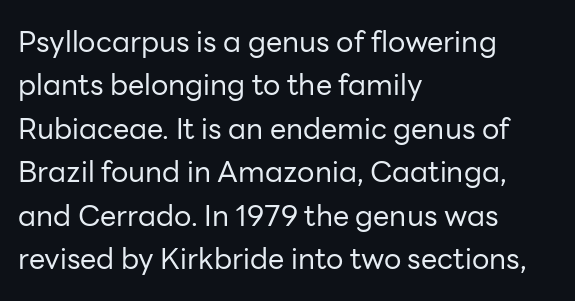
Q: Is the text bold? A: No.
Q: Is the text italic (slanted)? A: No, it is upright.
Q: Is the typeface a serif or a sans-serif typeface? A: Sans-serif.
Q: Is the text underlined? A: No.
Q: How is the paragraph aligned? A: Left-aligned.
Q: Is the spacing between letters normal or unusually wide? A: Normal.
Q: Is the spacing between lines tight, normal or loose? A: Normal.
Q: Width (condensed, normal, or wide)? A: Normal.
Q: Stroke contrast? A: Low.
Q: x-height? A: Medium.
Q: Monospaced? A: No.
